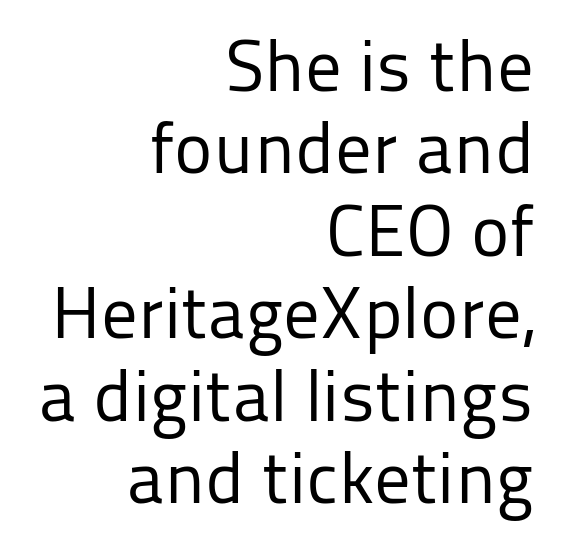
The image shows 73 px regular-weight sans-serif type, upright; set right-aligned, tight line spacing (1.13x), normal letter spacing, not underlined; low stroke contrast and a medium x-height.
